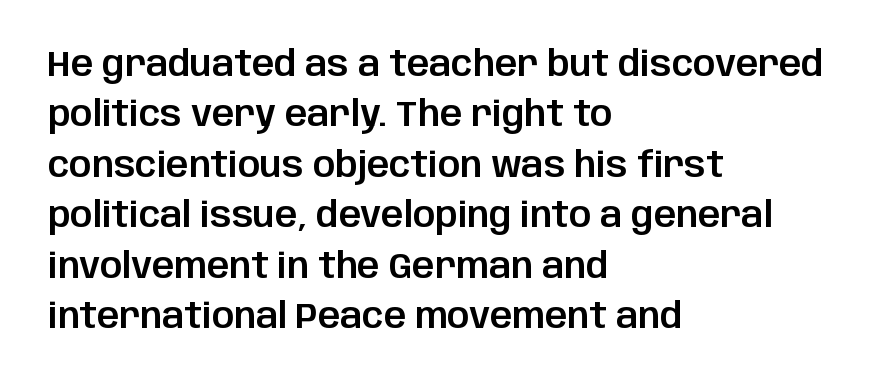
{"serif": "no", "italic": "no", "width": "normal", "stroke_contrast": "low", "x_height": "large", "monospaced": "no", "underline": "no", "align": "left", "line_spacing": "normal", "line_spacing_ratio": 1.44, "letter_spacing": "normal", "letter_spacing_em": 0.0, "glyph_px": 35}
